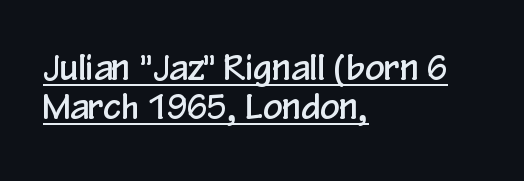
The image shows 34 px condensed sans-serif type, upright; set left-aligned, tight line spacing (1.14x), normal letter spacing, underlined; low stroke contrast and a medium x-height.
